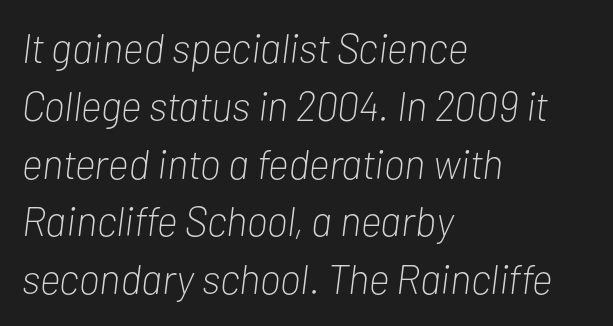
The image shows 41 px light, condensed type, italic (leaning right); set left-aligned, normal line spacing (1.41x), normal letter spacing, not underlined; low stroke contrast and a medium x-height.
